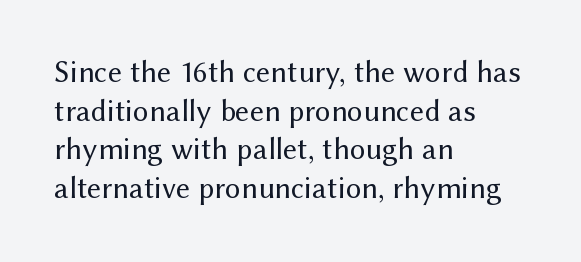
Q: Is the text bold? A: No.
Q: Is the text italic (slanted)? A: No, it is upright.
Q: Is the typeface a serif or a sans-serif typeface? A: Sans-serif.
Q: Is the text underlined? A: No.
Q: How is the paragraph aligned? A: Left-aligned.
Q: Is the spacing between letters normal or unusually wide? A: Normal.
Q: Is the spacing between lines tight, normal or loose? A: Normal.
Q: Width (condensed, normal, or wide)? A: Normal.
Q: Stroke contrast? A: Medium.
Q: x-height? A: Medium.
Q: Monospaced? A: No.
